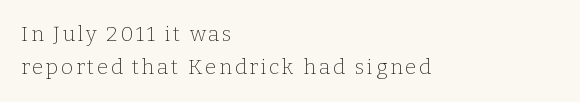
Q: Is the text bold? A: No.
Q: Is the text italic (slanted)? A: No, it is upright.
Q: Is the text underlined? A: No.
Q: How is the paragraph aligned? A: Left-aligned.
Q: Is the spacing between lines tight, normal or loose? A: Normal.
